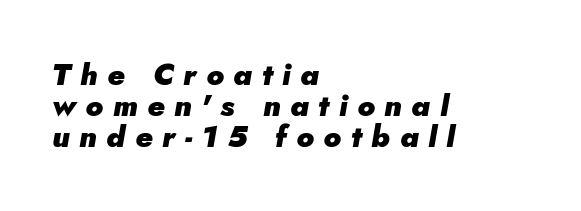
Q: Is the text bold? A: Yes.
Q: Is the text italic (slanted)? A: Yes, it leans right by about 5 degrees.
Q: Is the text underlined? A: No.
Q: How is the paragraph aligned? A: Left-aligned.
Q: Is the spacing between letters normal or unusually wide? A: Unusually wide.
Q: Is the spacing between lines tight, normal or loose? A: Tight.
Q: Width (condensed, normal, or wide)? A: Normal.
Q: Stroke contrast? A: Low.
Q: x-height? A: Small.
Q: Monospaced? A: No.
